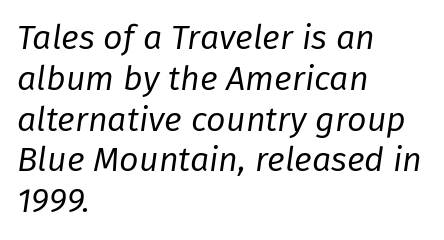
{"italic": "yes", "lean": "right", "slant_degrees": 8, "bold": "no", "weight": "regular", "width": "normal", "stroke_contrast": "low", "x_height": "medium", "monospaced": "no", "underline": "no", "align": "left", "line_spacing_ratio": 1.2, "letter_spacing": "normal", "letter_spacing_em": 0.0, "glyph_px": 34}
